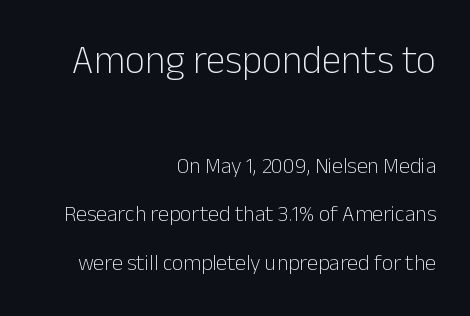
Only glyphs here, with clear space below each row. The passage shown has conventional tracking throughout. Classification — sans serif. The passage shown stacks its lines with a broad gap. The emphasis by scale lands on block number one, above.
